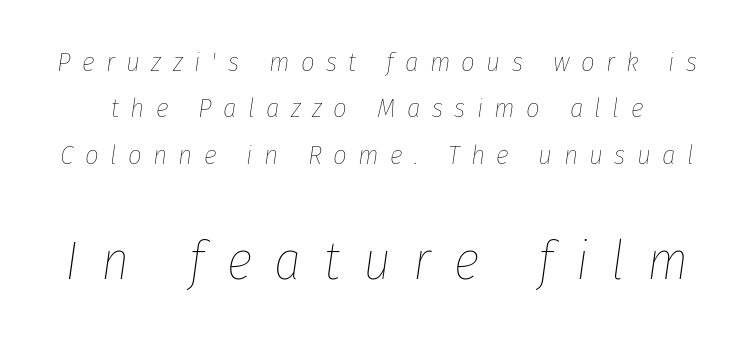
{"italic": "yes", "lean": "right", "slant_degrees": 8, "bold": "no", "weight": "thin", "width": "condensed", "stroke_contrast": "low", "x_height": "medium", "monospaced": "no", "underline": "no", "line_spacing_ratio": 1.72, "letter_spacing": "wide", "letter_spacing_em": 0.42, "larger_block": "second", "size_ratio": 2.0, "glyph_px": 54}
